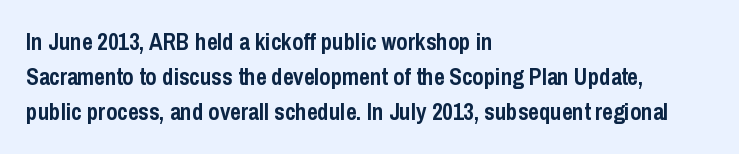
{"italic": "no", "bold": "yes", "underline": "no", "align": "left", "line_spacing": "normal", "line_spacing_ratio": 1.52, "letter_spacing": "normal", "letter_spacing_em": 0.0, "glyph_px": 23}
